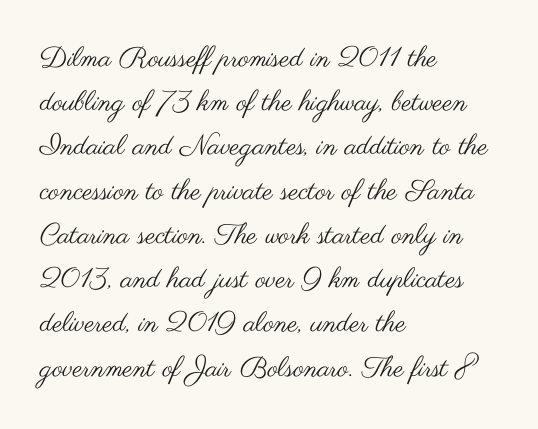
Q: Is the text bold? A: No.
Q: Is the text italic (slanted)? A: Yes.
Q: Is the typeface a serif or a sans-serif typeface? A: Sans-serif.
Q: Is the text underlined? A: No.
Q: How is the paragraph aligned? A: Left-aligned.
Q: Is the spacing between letters normal or unusually wide? A: Normal.
Q: Is the spacing between lines tight, normal or loose? A: Normal.
Q: Width (condensed, normal, or wide)? A: Wide.
Q: Stroke contrast? A: Medium.
Q: x-height? A: Small.
Q: Monospaced? A: No.
